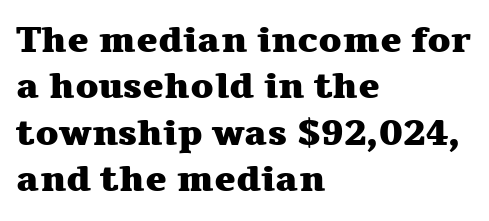
The image shows 36 px heavy, wide serif type, upright; set left-aligned, normal line spacing (1.29x), normal letter spacing, not underlined; medium stroke contrast and a medium x-height.
